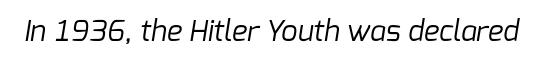
The image shows 29 px regular-weight sans-serif type; set normal letter spacing, not underlined; low stroke contrast and a medium x-height.
